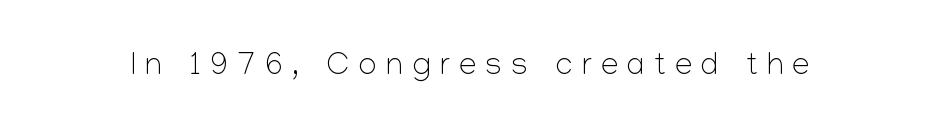
The image shows 31 px light sans-serif type, upright; set unusually wide letter spacing (+0.31 em), not underlined; low stroke contrast and a medium x-height.
